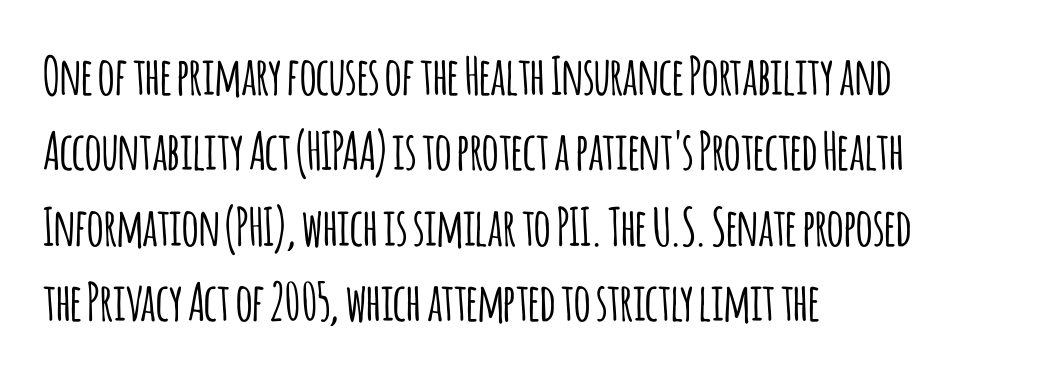
{"serif": "no", "italic": "no", "width": "condensed", "stroke_contrast": "low", "x_height": "large", "monospaced": "no", "underline": "no", "align": "left", "line_spacing": "normal", "line_spacing_ratio": 1.45, "letter_spacing": "normal", "letter_spacing_em": 0.0, "glyph_px": 52}
